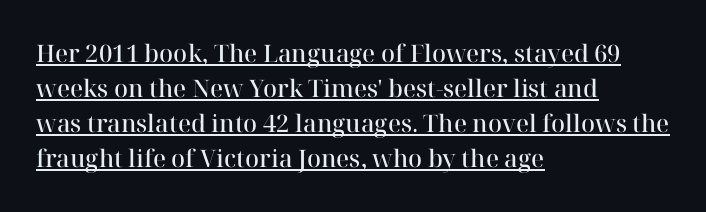
{"italic": "no", "bold": "semi", "underline": "yes", "align": "left", "line_spacing": "normal", "line_spacing_ratio": 1.46, "letter_spacing": "normal", "letter_spacing_em": 0.0, "glyph_px": 24}
